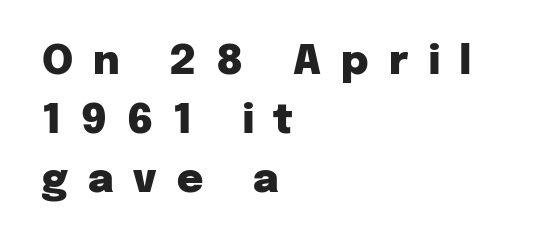
Think of a printed novel: that variable character pitch is what you see here. A dark, heavy texture on the line: the type is bold. Posture: vertical. Compared with a centered layout, this one pins lines to the left instead. Regarding serifs, this sample does without them. Substantial extra tracking has been applied to these lines.
